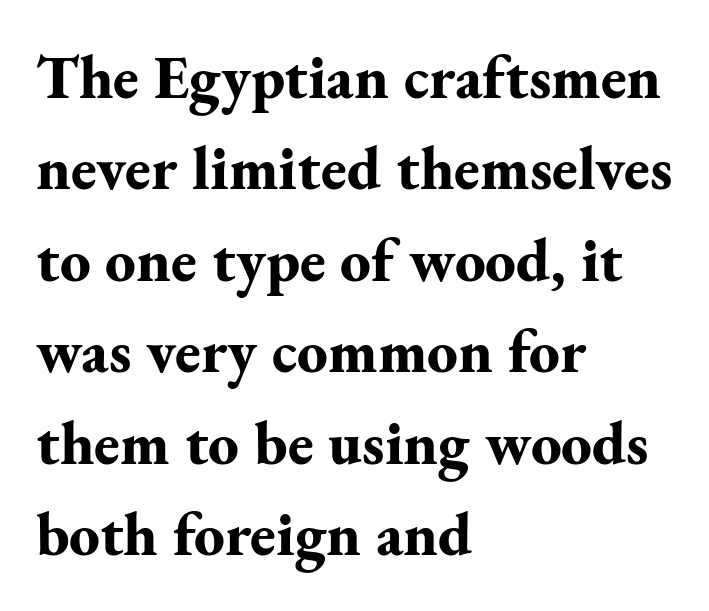
{"serif": "yes", "italic": "no", "bold": "yes", "weight": "bold", "width": "normal", "stroke_contrast": "medium", "x_height": "small", "monospaced": "no", "underline": "no", "align": "left", "line_spacing": "normal", "line_spacing_ratio": 1.5, "letter_spacing": "normal", "letter_spacing_em": 0.0, "glyph_px": 61}
